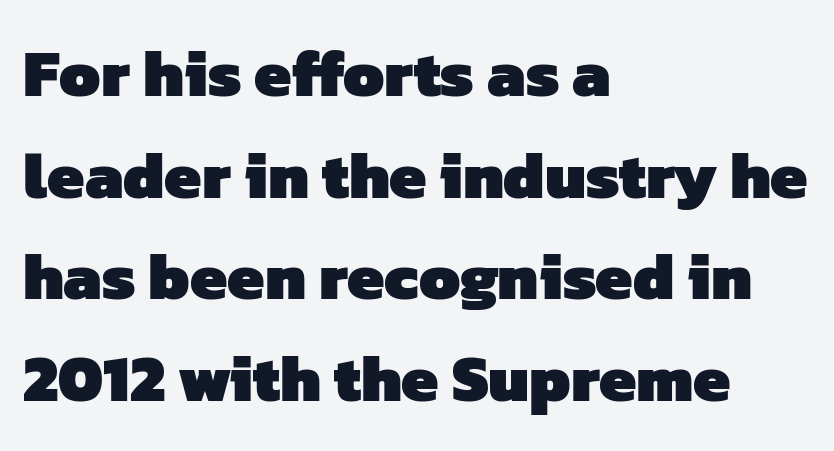
Q: Is the text bold? A: Yes.
Q: Is the typeface a serif or a sans-serif typeface? A: Sans-serif.
Q: Is the text underlined? A: No.
Q: How is the paragraph aligned? A: Left-aligned.
Q: Is the spacing between letters normal or unusually wide? A: Normal.
Q: Is the spacing between lines tight, normal or loose? A: Normal.
Q: Width (condensed, normal, or wide)? A: Normal.
Q: Stroke contrast? A: Low.
Q: x-height? A: Medium.
Q: Monospaced? A: No.
